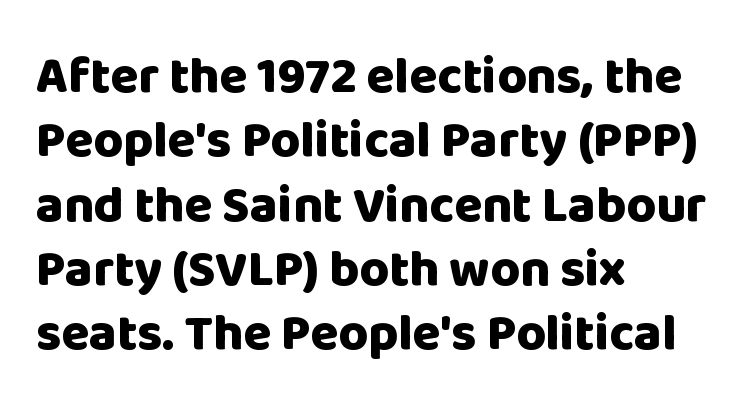
Q: Is the text bold? A: Yes.
Q: Is the text italic (slanted)? A: No, it is upright.
Q: Is the typeface a serif or a sans-serif typeface? A: Sans-serif.
Q: Is the text underlined? A: No.
Q: How is the paragraph aligned? A: Left-aligned.
Q: Is the spacing between letters normal or unusually wide? A: Normal.
Q: Is the spacing between lines tight, normal or loose? A: Normal.
Q: Width (condensed, normal, or wide)? A: Normal.
Q: Stroke contrast? A: Low.
Q: x-height? A: Large.
Q: Monospaced? A: No.
